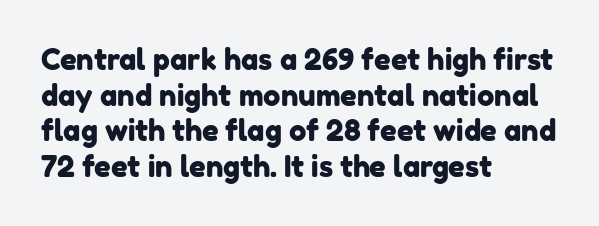
{"serif": "no", "width": "normal", "stroke_contrast": "low", "x_height": "medium", "monospaced": "no", "underline": "no", "align": "left", "line_spacing_ratio": 1.23, "letter_spacing": "normal", "letter_spacing_em": 0.0, "glyph_px": 29}
